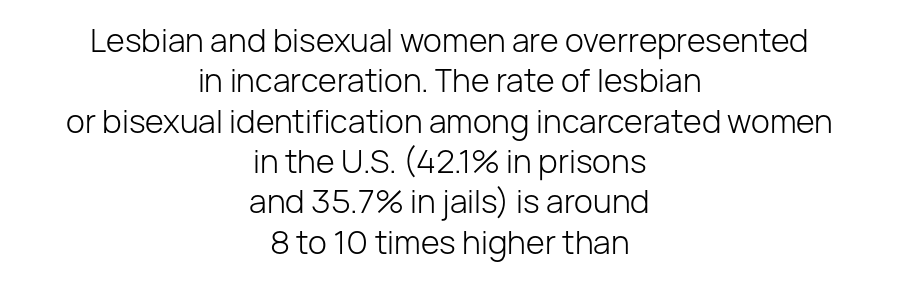
The image shows 32 px light sans-serif type, upright; set centered, normal line spacing (1.26x), normal letter spacing, not underlined; low stroke contrast and a medium x-height.
